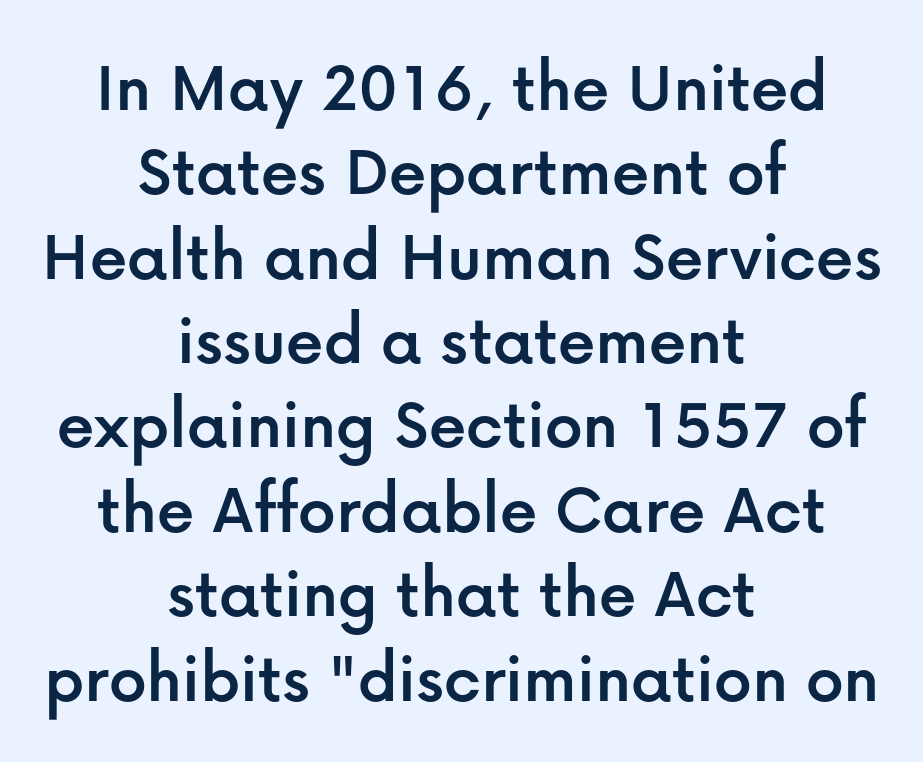
These lines are rendered in a variable-pitch font. Does extra space separate the letters? No, they use regular spacing. Grotesque or geometric, the face here clearly has no serifs. The gap between lines stays unmarked.
